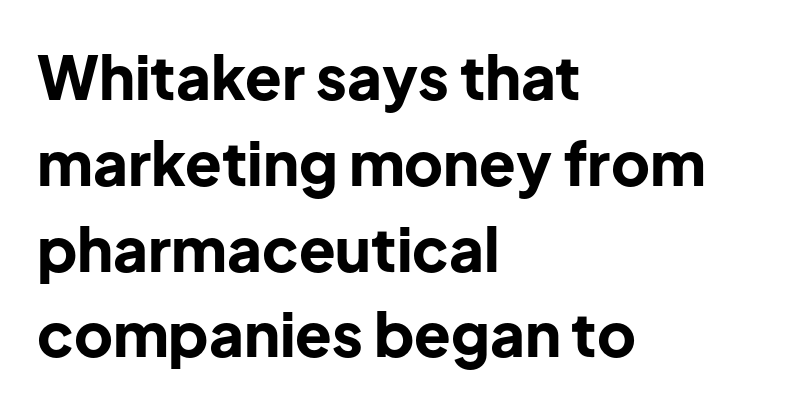
{"serif": "no", "italic": "no", "bold": "yes", "weight": "bold", "width": "normal", "stroke_contrast": "low", "x_height": "medium", "monospaced": "no", "underline": "no", "align": "left", "line_spacing": "normal", "line_spacing_ratio": 1.43, "letter_spacing": "normal", "letter_spacing_em": 0.0, "glyph_px": 60}
